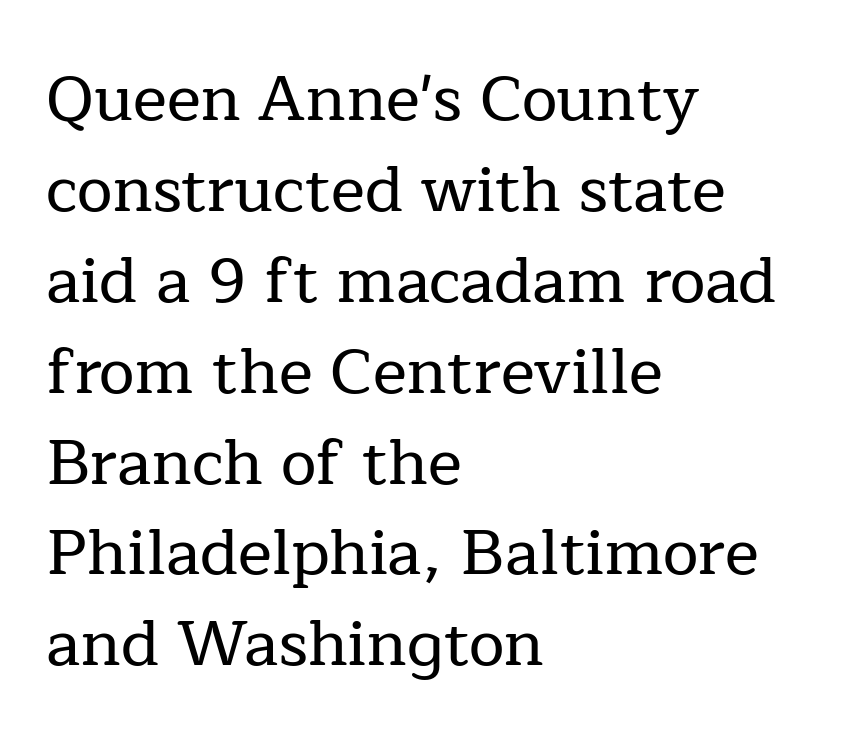
{"serif": "yes", "italic": "no", "width": "normal", "stroke_contrast": "low", "x_height": "medium", "monospaced": "no", "underline": "no", "align": "left", "line_spacing": "normal", "line_spacing_ratio": 1.42, "letter_spacing": "normal", "letter_spacing_em": 0.0, "glyph_px": 64}
